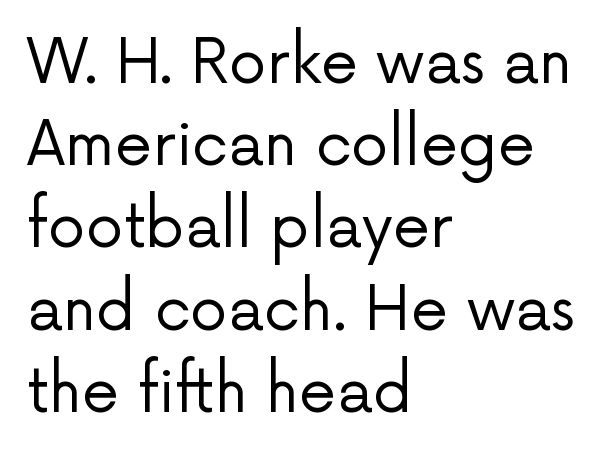
Q: Is the text bold? A: No.
Q: Is the text italic (slanted)? A: No, it is upright.
Q: Is the typeface a serif or a sans-serif typeface? A: Sans-serif.
Q: Is the text underlined? A: No.
Q: How is the paragraph aligned? A: Left-aligned.
Q: Is the spacing between letters normal or unusually wide? A: Normal.
Q: Is the spacing between lines tight, normal or loose? A: Normal.
Q: Width (condensed, normal, or wide)? A: Normal.
Q: Stroke contrast? A: Low.
Q: x-height? A: Medium.
Q: Monospaced? A: No.
